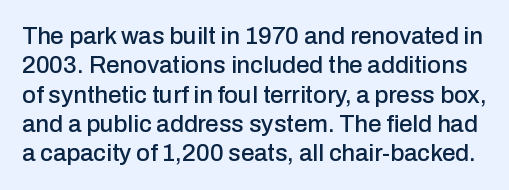
{"italic": "no", "underline": "no", "line_spacing_ratio": 1.22, "letter_spacing": "normal", "letter_spacing_em": 0.0, "glyph_px": 24}
